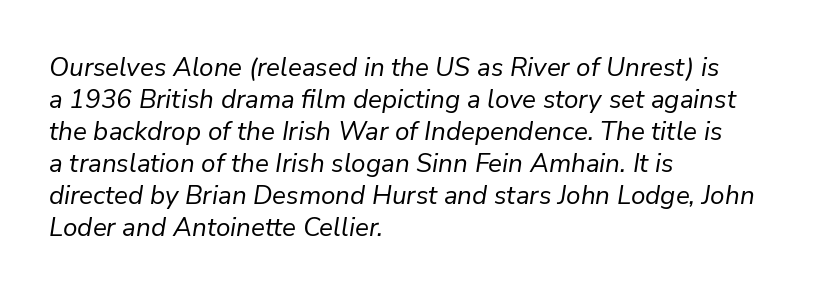
{"italic": "yes", "lean": "right", "slant_degrees": 9, "bold": "no", "underline": "no", "align": "left", "line_spacing_ratio": 1.23, "letter_spacing": "normal", "letter_spacing_em": 0.0, "glyph_px": 26}
